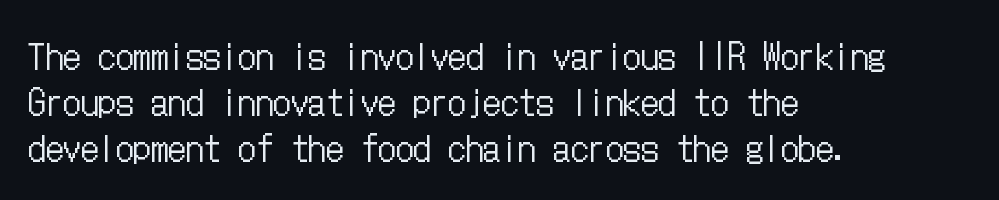
The image shows 35 px regular-weight, condensed type, upright; set left-aligned, normal line spacing (1.31x), normal letter spacing, not underlined; low stroke contrast and a medium x-height.
